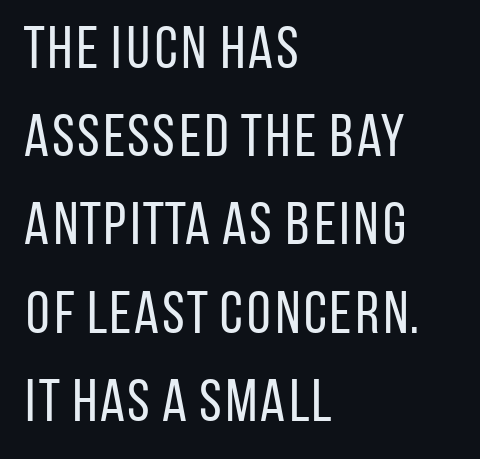
Each row of text sits above clean, open space. The ragged edge is on the right, which tells us the setting is flush left. No feet cap the strokes, marking this as sans-serif type. The weight tops out at a normal text grade. The passage shown has conventional tracking throughout. Vertical strokes here are truly vertical.
